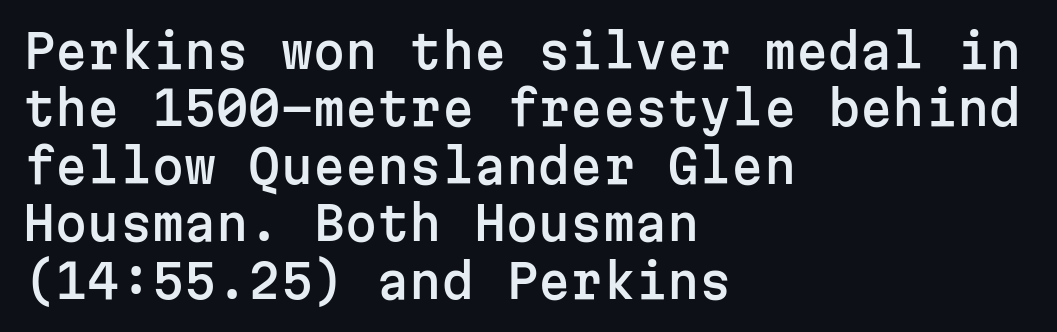
Q: Is the text italic (slanted)? A: No, it is upright.
Q: Is the typeface a serif or a sans-serif typeface? A: Sans-serif.
Q: Is the text underlined? A: No.
Q: How is the paragraph aligned? A: Left-aligned.
Q: Is the spacing between letters normal or unusually wide? A: Normal.
Q: Is the spacing between lines tight, normal or loose? A: Normal.
Q: Width (condensed, normal, or wide)? A: Normal.
Q: Stroke contrast? A: Low.
Q: x-height? A: Medium.
Q: Monospaced? A: Yes.
